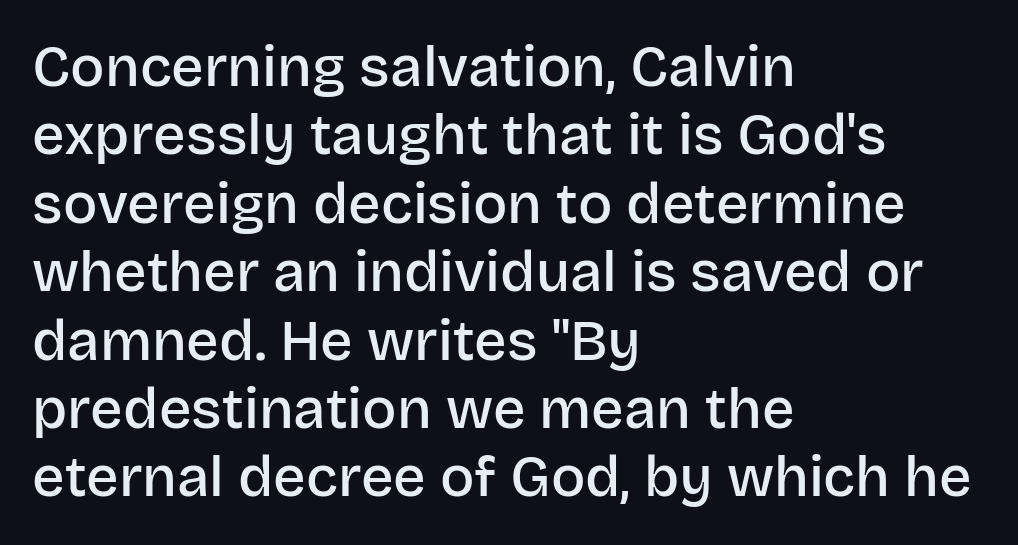
The setting favours the left margin, as ordinary paragraphs usually do. These lines are rendered in a variable-pitch font. In terms of weight, the rendering is demibold, just under bold. Classification — sans serif.
